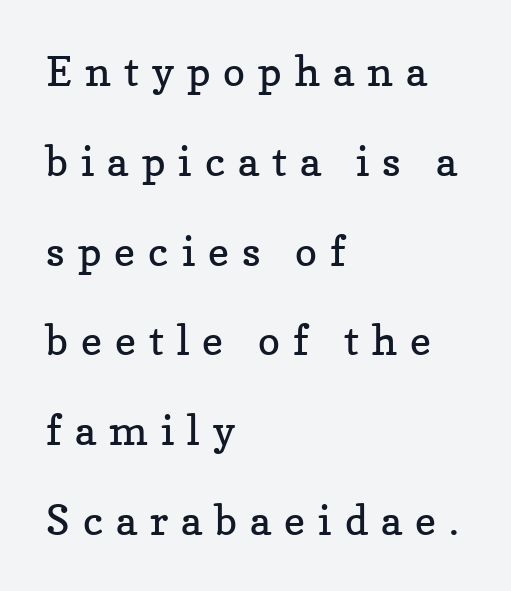
{"serif": "yes", "italic": "no", "bold": "no", "weight": "regular", "width": "normal", "stroke_contrast": "low", "x_height": "medium", "monospaced": "no", "underline": "no", "align": "left", "line_spacing": "loose", "line_spacing_ratio": 2.19, "letter_spacing": "wide", "letter_spacing_em": 0.32, "glyph_px": 41}
